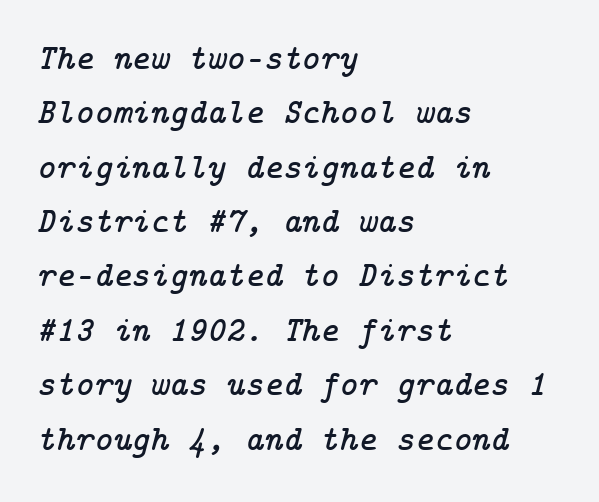
The face used here is seriffed, in the tradition of book romans. Students, note that the glyphs here touch the page at normal intervals. These lines sit exactly where default settings would place them. The passage shown leans; its letterforms are oblique. Layout note: lines flush left. The string is rendered with underlining switched off.
